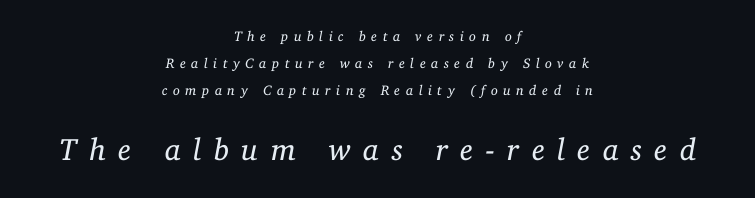
{"serif": "yes", "italic": "yes", "lean": "right", "slant_degrees": 11, "bold": "no", "weight": "regular", "width": "normal", "stroke_contrast": "low", "x_height": "medium", "monospaced": "no", "underline": "no", "align": "center", "line_spacing": "loose", "line_spacing_ratio": 1.92, "letter_spacing": "wide", "letter_spacing_em": 0.39, "larger_block": "second", "size_ratio": 2.21, "glyph_px": 31}
